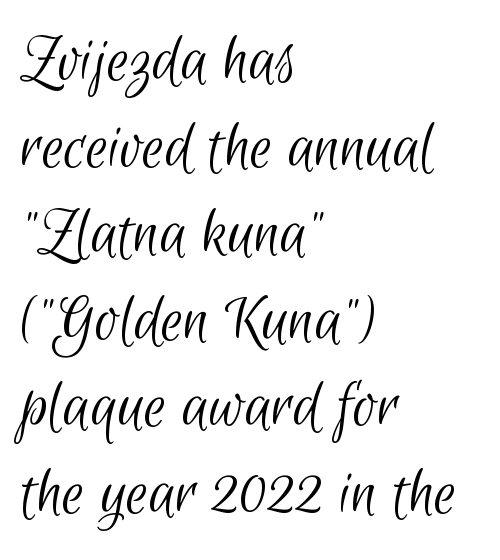
The letters carry no serifs — their stems end cleanly without finishing strokes. This sample has the flowing, uneven cadence of proportional lettering. Stroke thickness stays within the range of a standard reading face or lighter. Default kerning and tracking; the words read as compact shapes. Beneath every word, the page is bare. The ragged edge is on the right, which tells us the setting is flush left.
